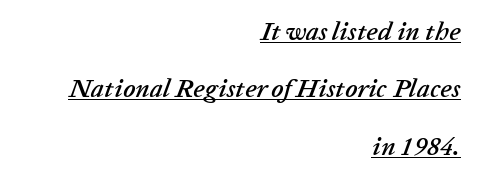
{"italic": "yes", "lean": "right", "slant_degrees": 20, "underline": "yes", "align": "right", "line_spacing": "loose", "line_spacing_ratio": 2.21, "letter_spacing": "normal", "letter_spacing_em": 0.0, "glyph_px": 26}
